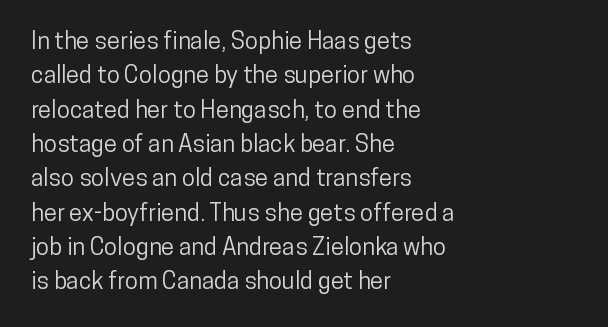
Q: Is the text italic (slanted)? A: No, it is upright.
Q: Is the text underlined? A: No.
Q: How is the paragraph aligned? A: Left-aligned.
Q: Is the spacing between letters normal or unusually wide? A: Normal.
Q: Is the spacing between lines tight, normal or loose? A: Normal.
